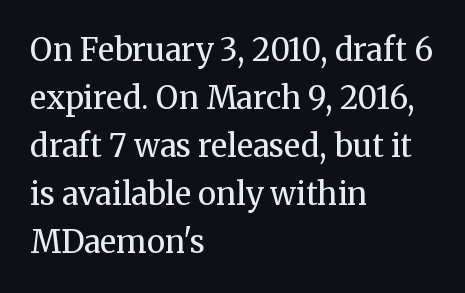
Weight class: somewhere from thin through regular. The lines sit at an ordinary, default distance from one another. Is this a fixed-width face? No — the glyphs have proportional, varying widths. When letters stand straight like this, we call the style roman or upright. Unlike a clean sans, this face finishes its strokes with serifs. You could call the tracking neutral — neither tight nor loose.
